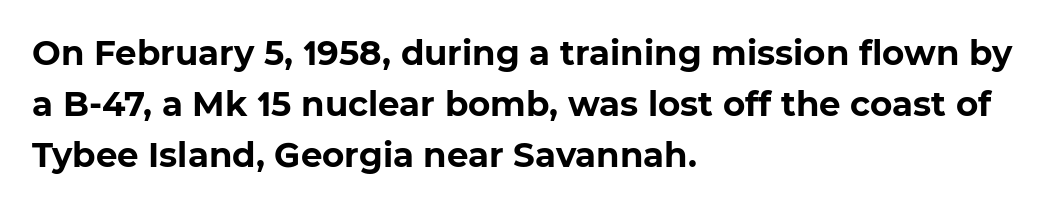
The image shows 34 px bold sans-serif type; set left-aligned, normal line spacing (1.5x), normal letter spacing, not underlined; low stroke contrast and a medium x-height.
